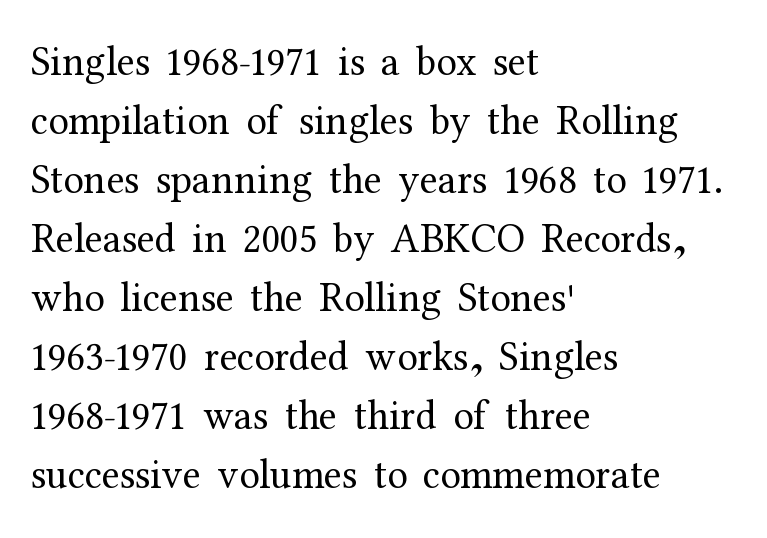
{"serif": "yes", "italic": "no", "bold": "no", "weight": "regular", "width": "normal", "stroke_contrast": "medium", "x_height": "medium", "monospaced": "no", "underline": "no", "align": "left", "line_spacing": "normal", "line_spacing_ratio": 1.44, "letter_spacing": "normal", "letter_spacing_em": 0.0, "glyph_px": 41}
